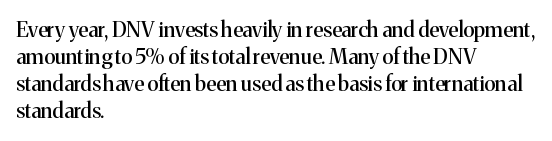
{"italic": "no", "underline": "no", "align": "left", "line_spacing": "normal", "line_spacing_ratio": 1.29, "letter_spacing": "normal", "letter_spacing_em": 0.0, "glyph_px": 21}
